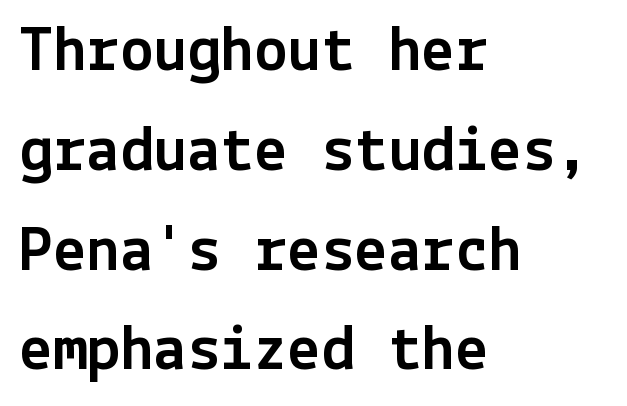
Q: Is the text italic (slanted)? A: No, it is upright.
Q: Is the typeface a serif or a sans-serif typeface? A: Sans-serif.
Q: Is the text underlined? A: No.
Q: How is the paragraph aligned? A: Left-aligned.
Q: Is the spacing between letters normal or unusually wide? A: Normal.
Q: Is the spacing between lines tight, normal or loose? A: Normal.
Q: Width (condensed, normal, or wide)? A: Normal.
Q: x-height? A: Medium.
